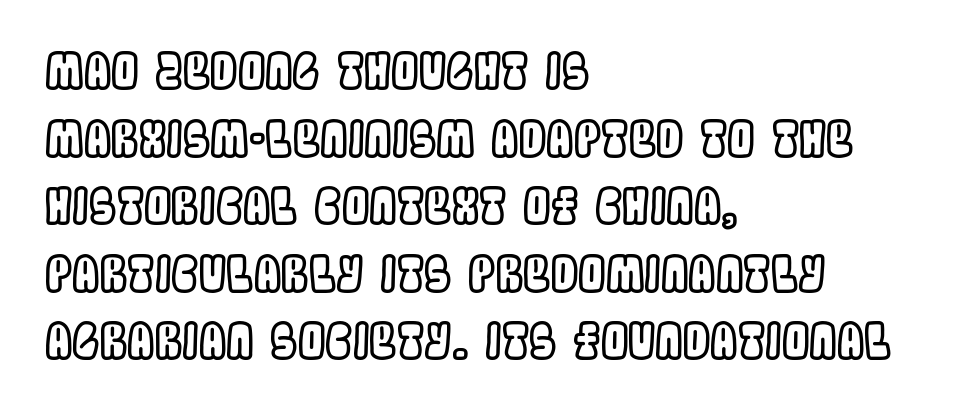
The image shows 49 px condensed type, upright; set left-aligned, normal line spacing (1.38x), normal letter spacing, not underlined; a large x-height.
